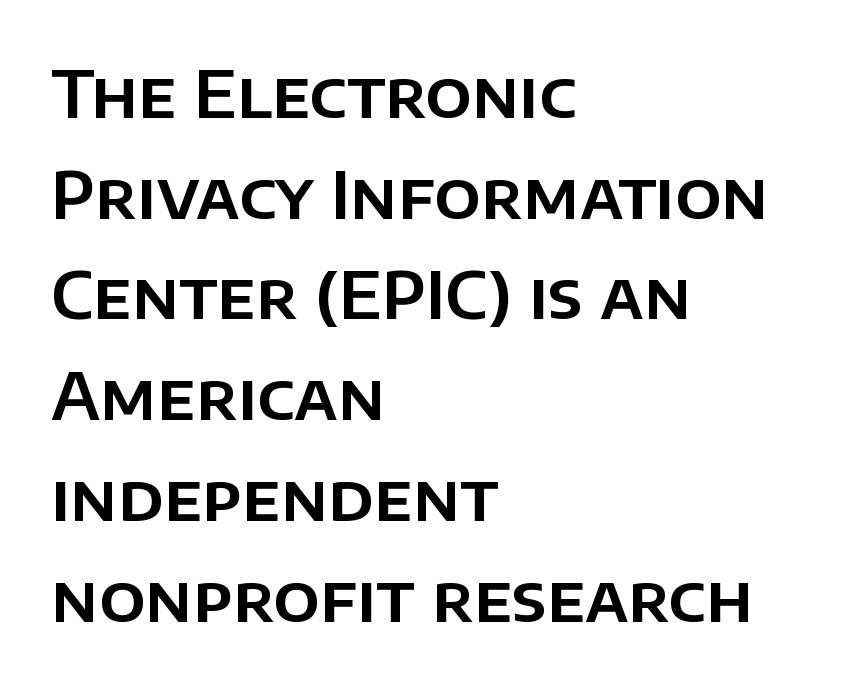
{"serif": "no", "italic": "no", "width": "normal", "stroke_contrast": "low", "x_height": "large", "monospaced": "no", "underline": "no", "align": "left", "line_spacing": "normal", "line_spacing_ratio": 1.55, "letter_spacing": "normal", "letter_spacing_em": 0.0, "glyph_px": 65}
